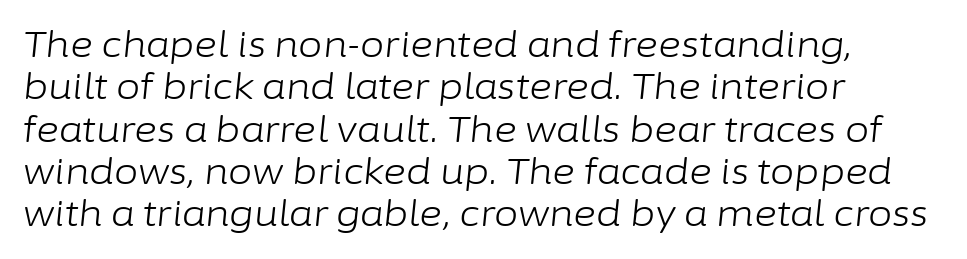
Italic? Definitely — the glyphs are oblique. No heavy texture on the line: the type isn't bold. A typesetter would call this zero additional tracking. Spacing verdict: proportional, widths tailored to each character.
